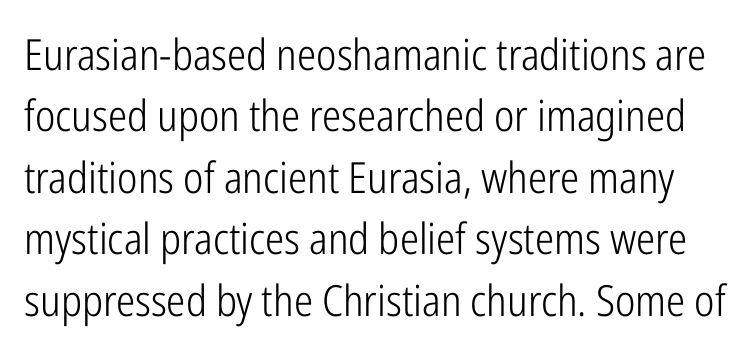
{"serif": "no", "italic": "no", "bold": "no", "weight": "light", "width": "condensed", "stroke_contrast": "low", "x_height": "medium", "monospaced": "no", "underline": "no", "line_spacing": "normal", "line_spacing_ratio": 1.43, "letter_spacing": "normal", "letter_spacing_em": 0.0, "glyph_px": 43}
